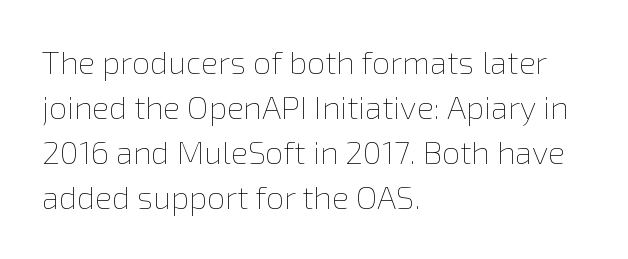
Each letter keeps its own natural width here, so spacing adapts to shape. In terms of posture, this sample is upright. Typeset ragged right — the left edge is the straight one. The designer left line spacing at the default. Is the letter spacing exaggerated? No — it looks like the ordinary default. Lines of text with bare space underneath.
